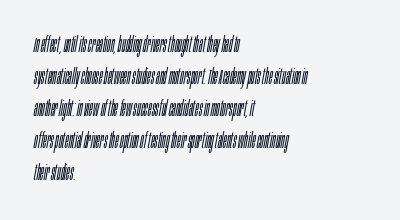
Q: Is the text bold? A: No.
Q: Is the text italic (slanted)? A: Yes, it leans right by about 10 degrees.
Q: Is the text underlined? A: No.
Q: How is the paragraph aligned? A: Left-aligned.
Q: Is the spacing between letters normal or unusually wide? A: Normal.
Q: Is the spacing between lines tight, normal or loose? A: Normal.
